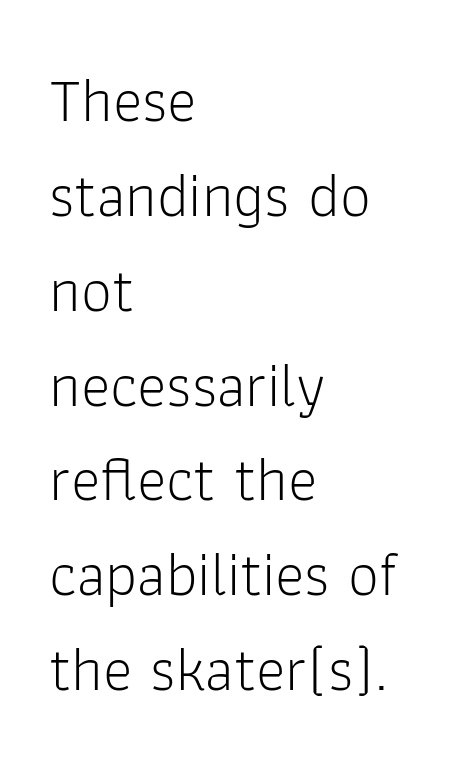
{"serif": "no", "italic": "no", "bold": "no", "weight": "light", "width": "normal", "stroke_contrast": "low", "x_height": "medium", "monospaced": "no", "underline": "no", "align": "left", "line_spacing": "normal", "line_spacing_ratio": 1.53, "letter_spacing": "normal", "letter_spacing_em": 0.0, "glyph_px": 62}
